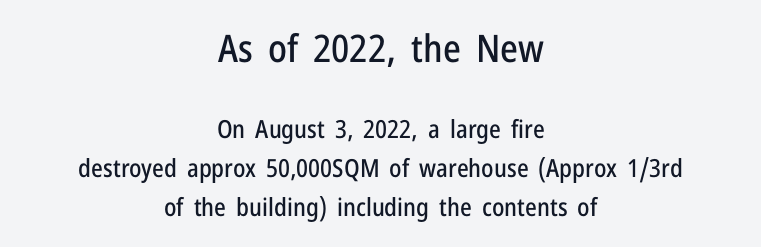
The image shows 38 px condensed sans-serif type, upright; set centered, normal line spacing (1.55x), normal letter spacing, not underlined; the first (top) block is 1.52x larger; low stroke contrast and a medium x-height.
